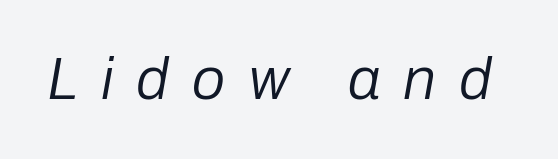
Q: Is the text bold? A: No.
Q: Is the text italic (slanted)? A: Yes, it leans right by about 10 degrees.
Q: Is the text underlined? A: No.
Q: Is the spacing between letters normal or unusually wide? A: Unusually wide.
Q: Width (condensed, normal, or wide)? A: Normal.
Q: Stroke contrast? A: Low.
Q: x-height? A: Medium.
Q: Monospaced? A: No.
